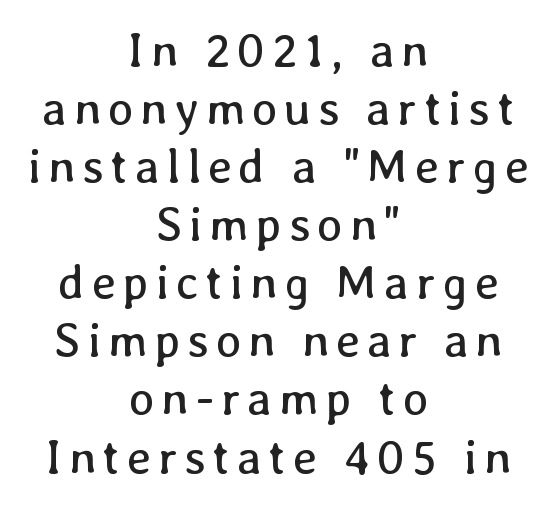
The image shows 48 px regular-weight type, upright; set centered, line spacing 1.21x, not underlined; low stroke contrast and a medium x-height.
